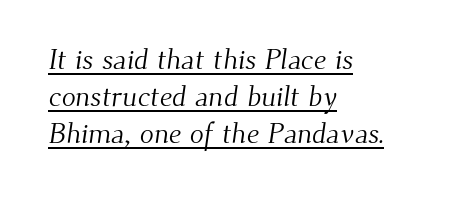
The image shows 29 px light serif type; set left-aligned, normal line spacing (1.28x), normal letter spacing, underlined; medium stroke contrast and a small x-height.
